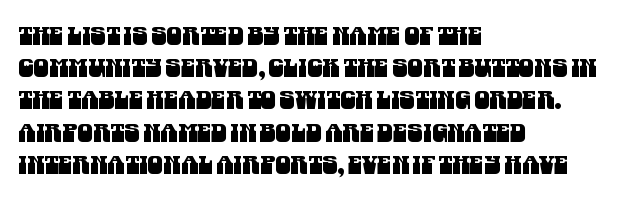
Q: Is the text underlined? A: No.
Q: How is the paragraph aligned? A: Left-aligned.
Q: Is the spacing between letters normal or unusually wide? A: Normal.
Q: Is the spacing between lines tight, normal or loose? A: Normal.
